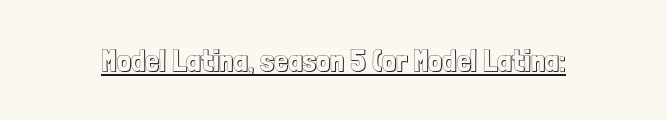
The specimen includes a rule beneath the text block's lines. The tracking reads as untouched default to a designer's eye. Style check: upright. Proportional: the letters do not fall into vertical columns.
